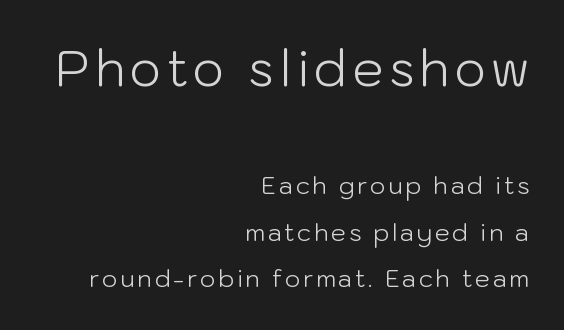
The words here are not underlined. A typesetter would call this leading open, well beyond the default. Here the designer chose a conventional face with non-uniform glyph widths. No extra ink here — the face is not bold. This is sans-serif lettering, the kind often seen on screens and signage.
